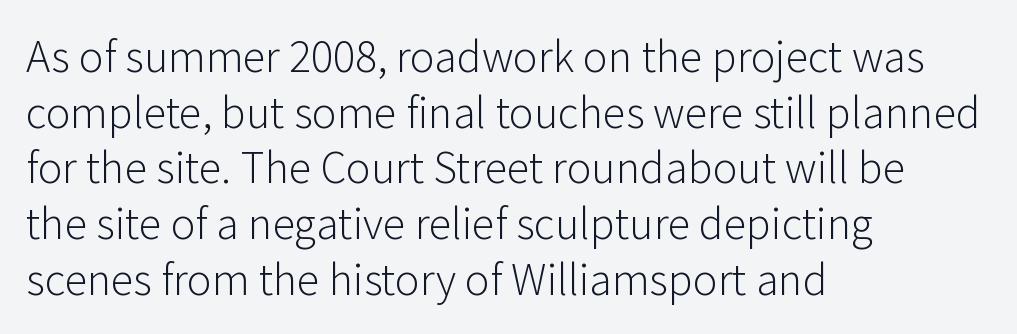
{"serif": "no", "italic": "no", "bold": "no", "weight": "light", "width": "normal", "stroke_contrast": "low", "x_height": "medium", "monospaced": "no", "underline": "no", "align": "left", "line_spacing_ratio": 1.21, "letter_spacing": "normal", "letter_spacing_em": 0.0, "glyph_px": 46}
